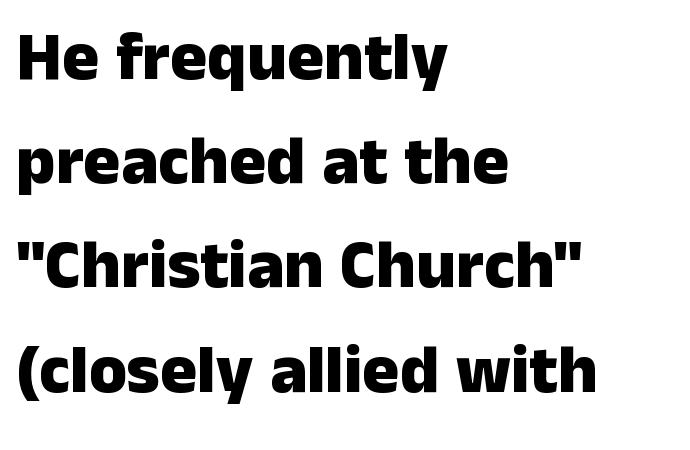
Q: Is the text bold? A: Yes.
Q: Is the text italic (slanted)? A: No, it is upright.
Q: Is the typeface a serif or a sans-serif typeface? A: Sans-serif.
Q: Is the text underlined? A: No.
Q: How is the paragraph aligned? A: Left-aligned.
Q: Is the spacing between letters normal or unusually wide? A: Normal.
Q: Is the spacing between lines tight, normal or loose? A: Normal.
Q: Width (condensed, normal, or wide)? A: Normal.
Q: Stroke contrast? A: Low.
Q: x-height? A: Medium.
Q: Monospaced? A: No.
